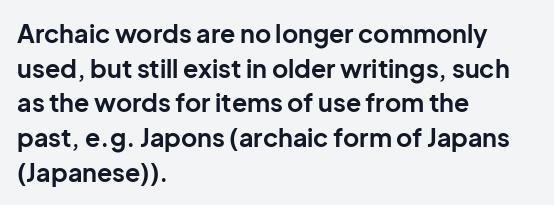
{"italic": "no", "bold": "yes", "underline": "no", "align": "left", "line_spacing": "normal", "line_spacing_ratio": 1.39, "letter_spacing": "normal", "letter_spacing_em": 0.0, "glyph_px": 25}
